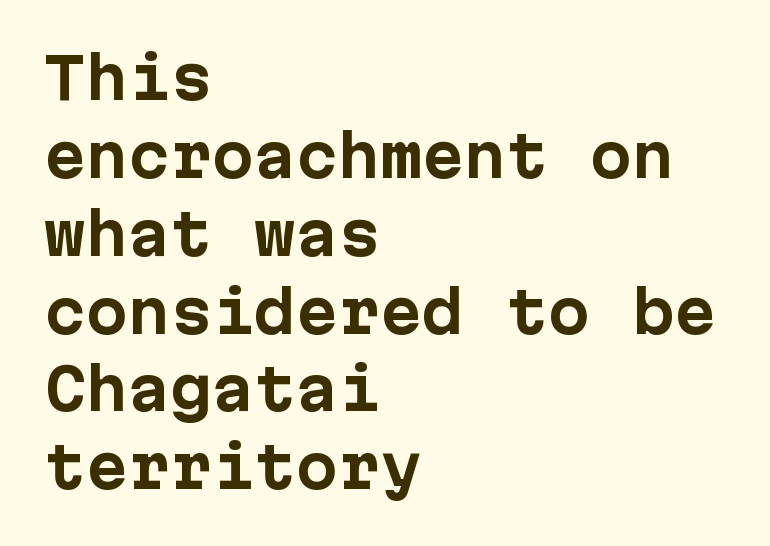
The gaps between neighbouring characters are ordinary and unremarkable. Underline: absent. Rendered with straight, roman letterforms. On the weight axis this lands at bold, roughly 700.
